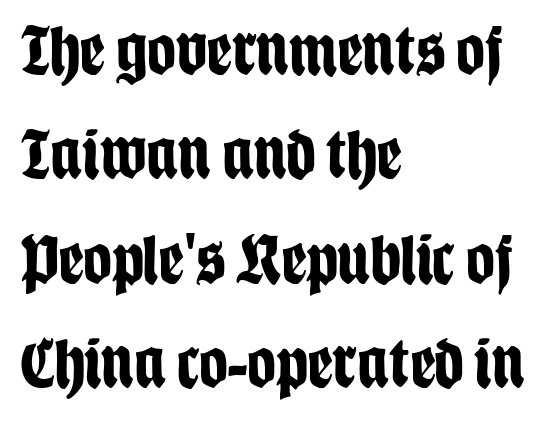
{"serif": "no", "italic": "no", "bold": "yes", "weight": "bold", "width": "condensed", "stroke_contrast": "low", "x_height": "large", "monospaced": "no", "underline": "no", "align": "left", "line_spacing": "normal", "line_spacing_ratio": 1.47, "letter_spacing": "normal", "letter_spacing_em": 0.0, "glyph_px": 71}
